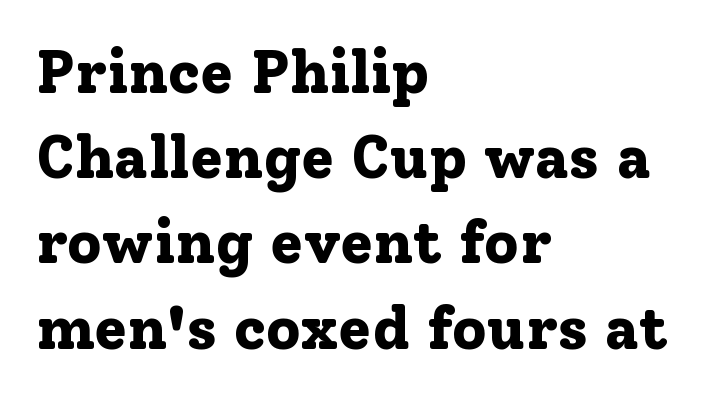
The image shows 60 px bold serif type, upright; set left-aligned, normal line spacing (1.42x), normal letter spacing, not underlined; low stroke contrast and a medium x-height.
